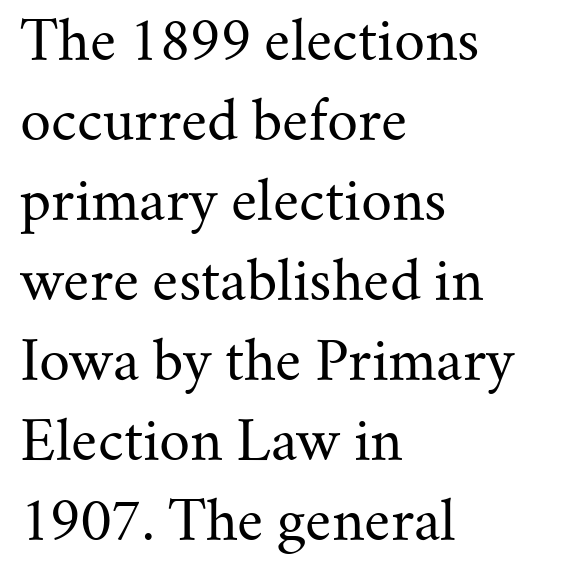
The image shows 54 px regular-weight serif type, upright; set left-aligned, normal line spacing (1.48x), normal letter spacing, not underlined; medium stroke contrast and a small x-height.
